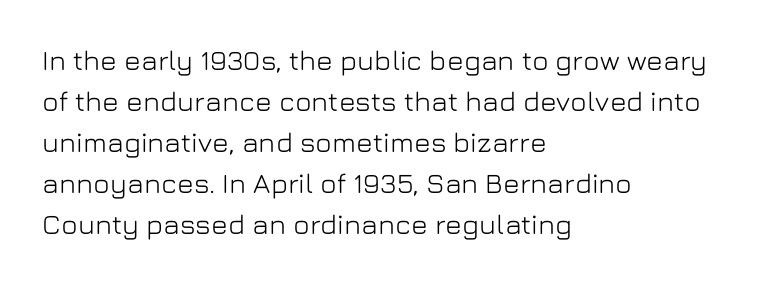
{"serif": "no", "italic": "no", "width": "normal", "stroke_contrast": "low", "x_height": "medium", "monospaced": "no", "underline": "no", "align": "left", "line_spacing": "normal", "line_spacing_ratio": 1.46, "letter_spacing": "normal", "letter_spacing_em": 0.0, "glyph_px": 28}
